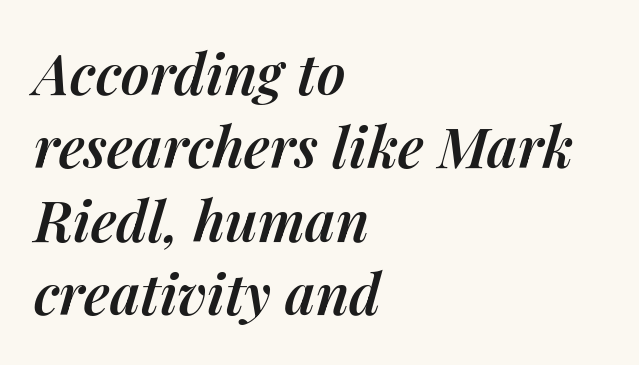
{"italic": "yes", "lean": "right", "slant_degrees": 14, "bold": "semi", "weight": "semibold", "width": "normal", "stroke_contrast": "medium", "x_height": "medium", "monospaced": "no", "underline": "no", "align": "left", "line_spacing": "normal", "line_spacing_ratio": 1.31, "letter_spacing": "normal", "letter_spacing_em": 0.0, "glyph_px": 56}
